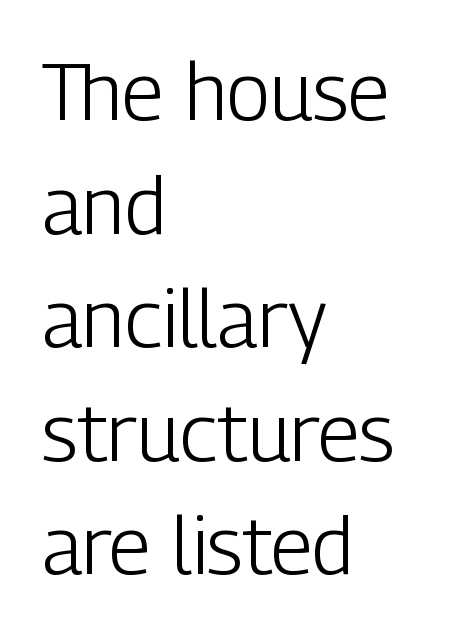
The image shows 80 px light, condensed sans-serif type, upright; set left-aligned, normal line spacing (1.42x), normal letter spacing, not underlined; low stroke contrast and a medium x-height.
